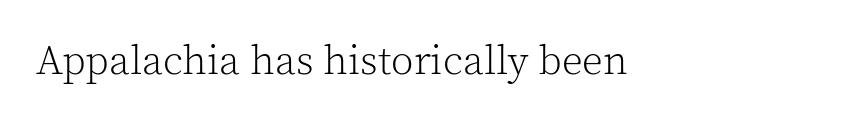
Q: Is the text bold? A: No.
Q: Is the text italic (slanted)? A: No, it is upright.
Q: Is the typeface a serif or a sans-serif typeface? A: Serif.
Q: Is the text underlined? A: No.
Q: Is the spacing between letters normal or unusually wide? A: Normal.
Q: Width (condensed, normal, or wide)? A: Normal.
Q: x-height? A: Medium.
Q: Monospaced? A: No.
